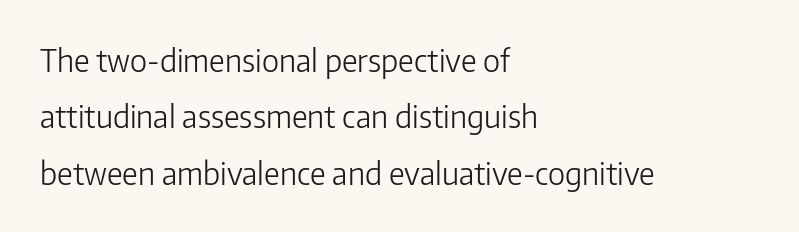
{"serif": "no", "italic": "no", "bold": "no", "weight": "light", "width": "normal", "stroke_contrast": "low", "x_height": "medium", "monospaced": "no", "underline": "no", "align": "left", "line_spacing_ratio": 1.82, "letter_spacing": "normal", "letter_spacing_em": 0.0, "glyph_px": 31}
